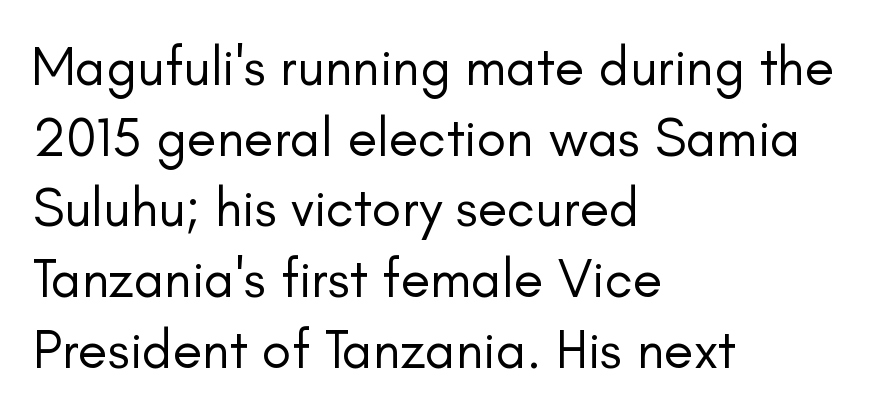
The designer went with a sans here, leaving each stem footless. Does the leading feel generous? No, just average. Compared with a centered layout, this one pins lines to the left instead. Character widths vary here, with narrow letters taking less room than wide ones. Unbolded letterforms with no extra heft. Anything drawn beneath the words? Only blank space.
